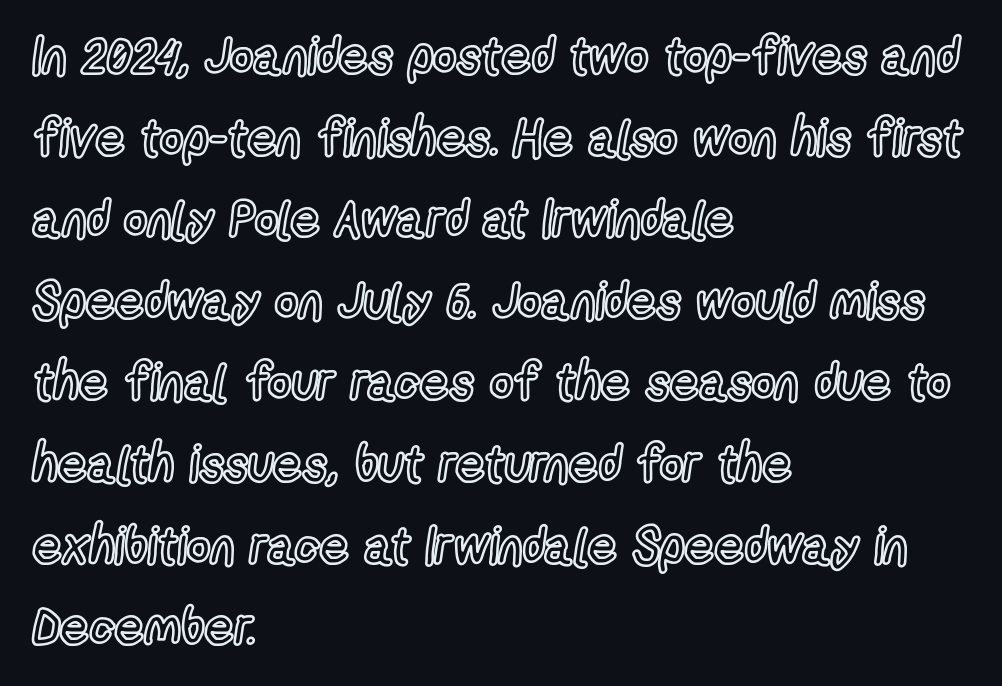
The passage shown is typed in a proportional face where columns would drift. A clean baseline with only descenders dipping below it. The type is set solid horizontally, with unmodified tracking. All the whitespace from short lines collects on the right. The vertical gap from one line to the next is medium.
